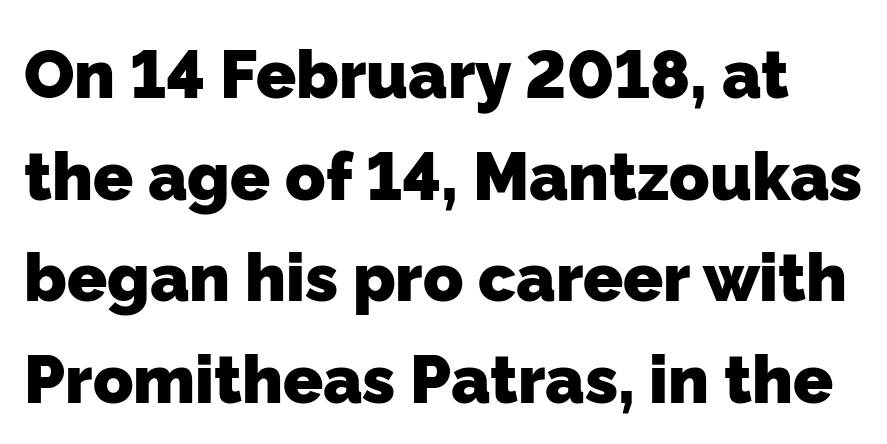
Q: Is the text bold? A: Yes.
Q: Is the typeface a serif or a sans-serif typeface? A: Sans-serif.
Q: Is the text underlined? A: No.
Q: Is the spacing between letters normal or unusually wide? A: Normal.
Q: Is the spacing between lines tight, normal or loose? A: Normal.
Q: Width (condensed, normal, or wide)? A: Normal.
Q: Stroke contrast? A: Low.
Q: x-height? A: Medium.
Q: Monospaced? A: No.
